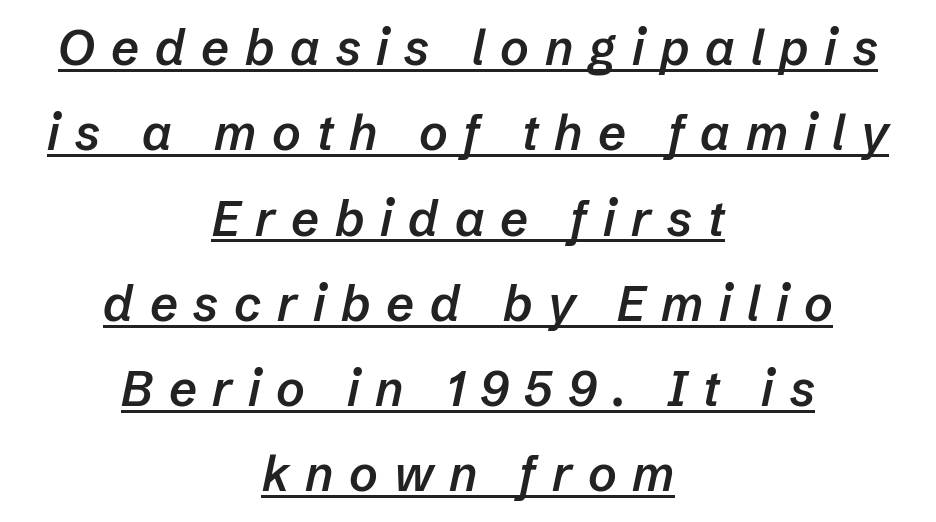
{"italic": "yes", "lean": "right", "slant_degrees": 12, "bold": "semi", "weight": "semibold", "width": "normal", "stroke_contrast": "low", "x_height": "medium", "monospaced": "no", "underline": "yes", "align": "center", "line_spacing_ratio": 1.74, "letter_spacing": "wide", "letter_spacing_em": 0.32, "glyph_px": 49}
